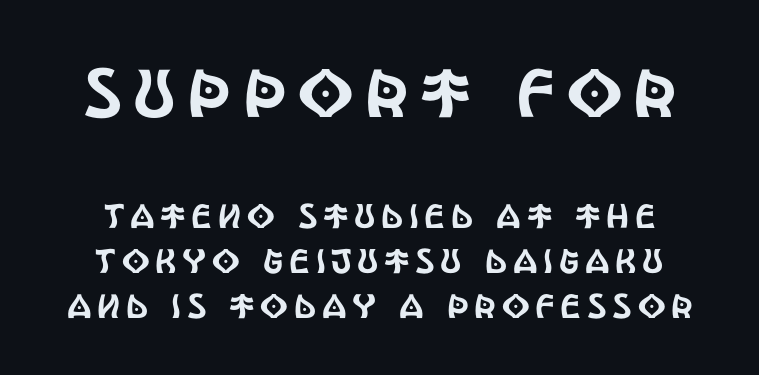
{"serif": "no", "italic": "no", "width": "condensed", "x_height": "large", "monospaced": "no", "underline": "no", "line_spacing": "normal", "line_spacing_ratio": 1.33, "larger_block": "first", "size_ratio": 2.0, "glyph_px": 68}
